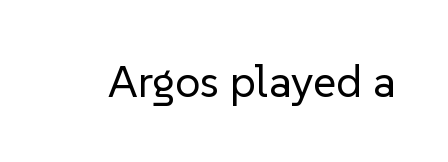
Q: Is the text bold? A: No.
Q: Is the text italic (slanted)? A: No, it is upright.
Q: Is the typeface a serif or a sans-serif typeface? A: Sans-serif.
Q: Is the text underlined? A: No.
Q: Is the spacing between letters normal or unusually wide? A: Normal.
Q: Width (condensed, normal, or wide)? A: Normal.
Q: Stroke contrast? A: Low.
Q: x-height? A: Medium.
Q: Monospaced? A: No.
